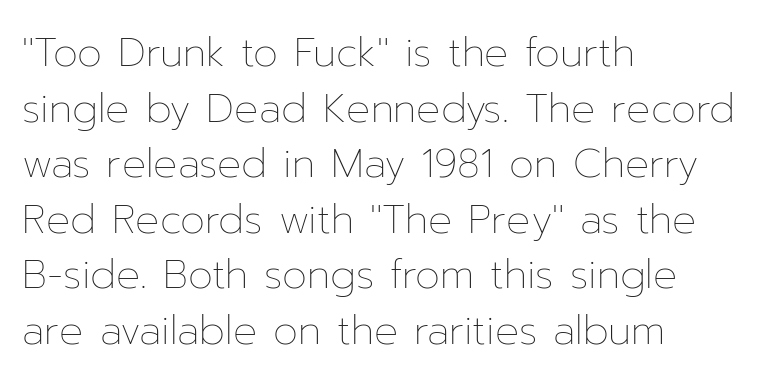
Q: Is the text bold? A: No.
Q: Is the text italic (slanted)? A: No, it is upright.
Q: Is the text underlined? A: No.
Q: How is the paragraph aligned? A: Left-aligned.
Q: Is the spacing between letters normal or unusually wide? A: Normal.
Q: Is the spacing between lines tight, normal or loose? A: Normal.
Q: Width (condensed, normal, or wide)? A: Normal.
Q: Stroke contrast? A: Low.
Q: x-height? A: Medium.
Q: Monospaced? A: No.
